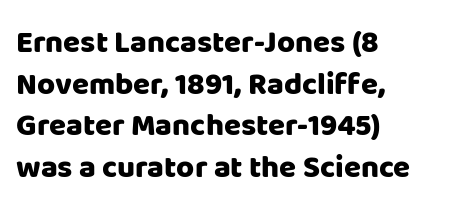
Q: Is the text bold? A: Yes.
Q: Is the text italic (slanted)? A: No, it is upright.
Q: Is the typeface a serif or a sans-serif typeface? A: Sans-serif.
Q: Is the text underlined? A: No.
Q: How is the paragraph aligned? A: Left-aligned.
Q: Is the spacing between letters normal or unusually wide? A: Normal.
Q: Is the spacing between lines tight, normal or loose? A: Normal.
Q: Width (condensed, normal, or wide)? A: Normal.
Q: Stroke contrast? A: Low.
Q: x-height? A: Large.
Q: Monospaced? A: No.
